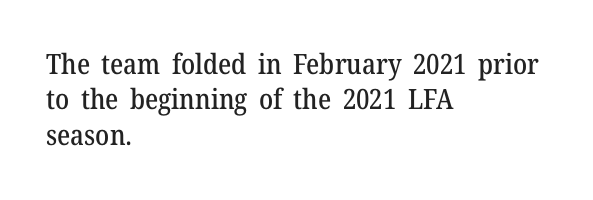
The specimen omits any rule beneath the text block's lines. Students, note that the glyphs here touch the page at normal intervals. The passage shown is typeset with a serif family. Varying glyph widths throughout — classic text-font behaviour. These lines were composed using upright roman letters.
